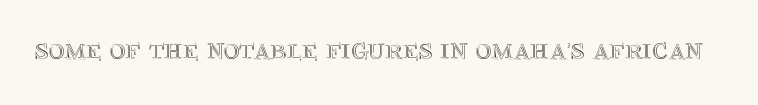
The image shows 30 px text type, upright; set normal letter spacing, not underlined; a large x-height.
